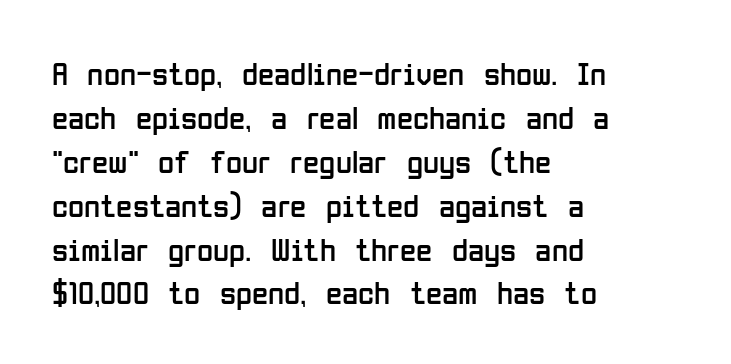
The image shows 33 px regular-weight, condensed sans-serif type, upright; set left-aligned, normal line spacing (1.33x), normal letter spacing, not underlined; low stroke contrast and a medium x-height.
